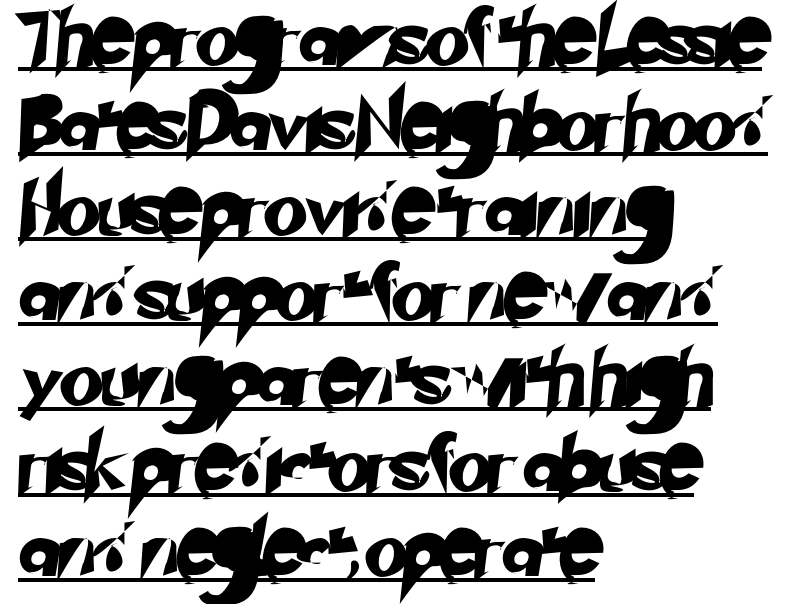
The image shows 56 px sans-serif type; set left-aligned, normal line spacing (1.52x), normal letter spacing, underlined; low stroke contrast and a small x-height.
